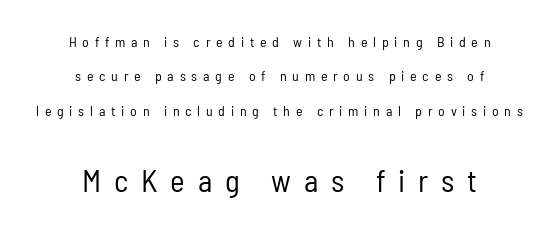
Q: Is the text bold? A: No.
Q: Is the text italic (slanted)? A: No, it is upright.
Q: Is the typeface a serif or a sans-serif typeface? A: Sans-serif.
Q: Is the text underlined? A: No.
Q: How is the paragraph aligned? A: Centered.
Q: Is the spacing between letters normal or unusually wide? A: Unusually wide.
Q: Is the spacing between lines tight, normal or loose? A: Loose.
Q: Which block of text is set in a larger size, the first (top) or the second (bottom)? A: The second (bottom) one.
Q: Width (condensed, normal, or wide)? A: Condensed.
Q: Stroke contrast? A: Low.
Q: x-height? A: Medium.
Q: Monospaced? A: No.
